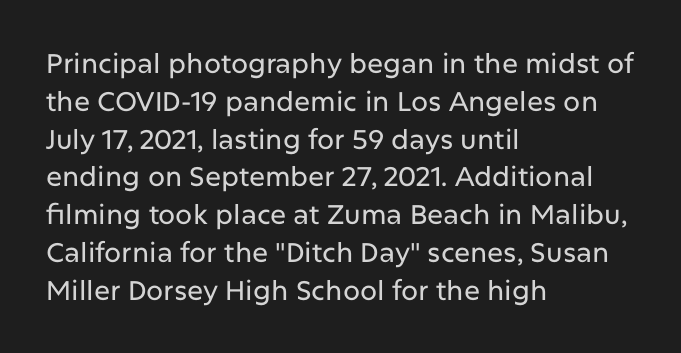
Q: Is the text italic (slanted)? A: No, it is upright.
Q: Is the text underlined? A: No.
Q: How is the paragraph aligned? A: Left-aligned.
Q: Is the spacing between letters normal or unusually wide? A: Normal.
Q: Is the spacing between lines tight, normal or loose? A: Normal.
